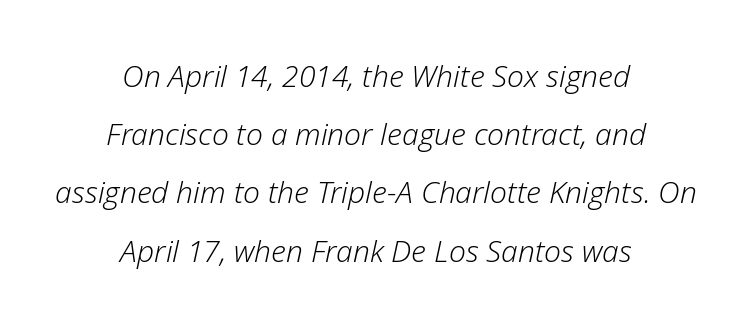
Weight: in the light-to-regular range. The letters sit at their default tracking, neither squeezed nor spread. The setting favours the middle, as headings and verse often do. In terms of posture, this sample is oblique.
